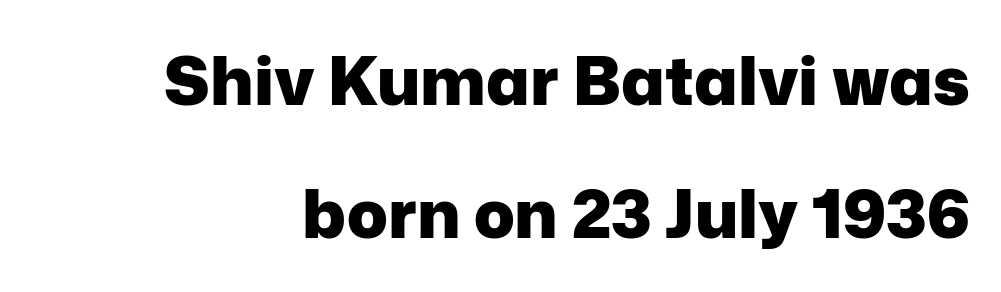
Q: Is the text bold? A: Yes.
Q: Is the text italic (slanted)? A: No, it is upright.
Q: Is the typeface a serif or a sans-serif typeface? A: Sans-serif.
Q: Is the text underlined? A: No.
Q: Is the spacing between letters normal or unusually wide? A: Normal.
Q: Is the spacing between lines tight, normal or loose? A: Loose.
Q: Width (condensed, normal, or wide)? A: Normal.
Q: Stroke contrast? A: Low.
Q: x-height? A: Medium.
Q: Monospaced? A: No.
